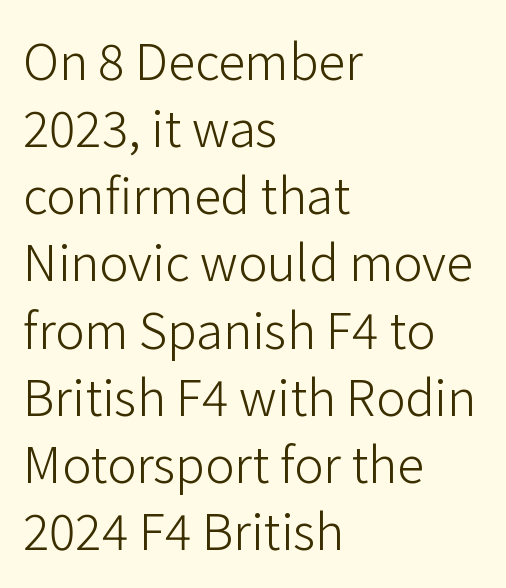
The rendering uses natural spacing where letterforms have individual widths. The rendering shows plain stroke endings on the letterforms — a sans-serif design. Every row of glyphs begins at an identical x-position on the left. The weight would be labelled regular, book, light, or lighter still.
